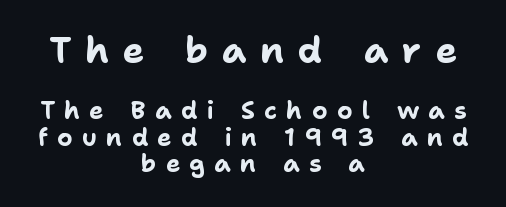
Q: Is the text bold? A: Yes.
Q: Is the text italic (slanted)? A: No, it is upright.
Q: Is the typeface a serif or a sans-serif typeface? A: Sans-serif.
Q: Is the text underlined? A: No.
Q: How is the paragraph aligned? A: Centered.
Q: Is the spacing between letters normal or unusually wide? A: Unusually wide.
Q: Is the spacing between lines tight, normal or loose? A: Tight.
Q: Which block of text is set in a larger size, the first (top) or the second (bottom)? A: The first (top) one.
Q: Width (condensed, normal, or wide)? A: Normal.
Q: Stroke contrast? A: Low.
Q: x-height? A: Medium.
Q: Monospaced? A: No.
